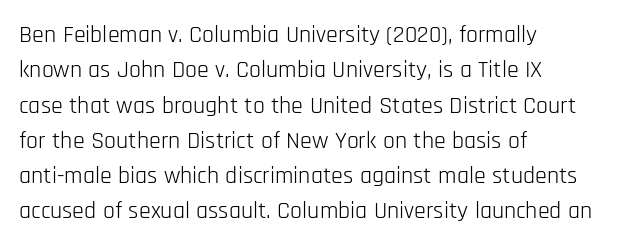
{"italic": "no", "bold": "no", "underline": "no", "align": "left", "line_spacing": "normal", "line_spacing_ratio": 1.47, "letter_spacing": "normal", "letter_spacing_em": 0.0, "glyph_px": 24}
